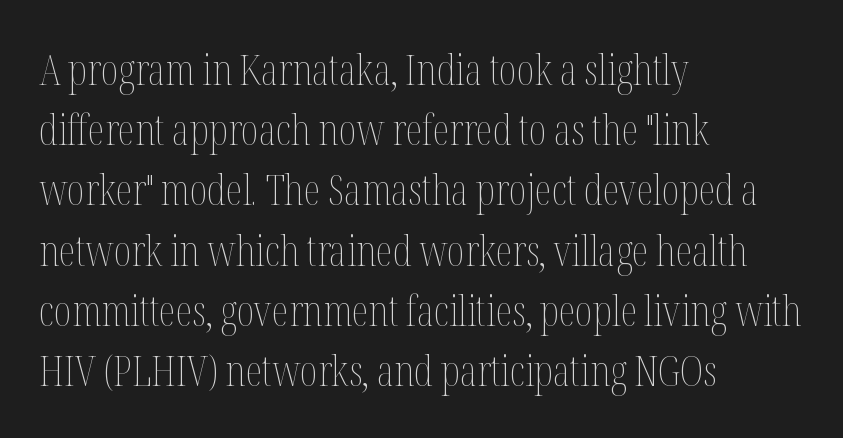
{"italic": "no", "bold": "no", "weight": "thin", "width": "condensed", "stroke_contrast": "medium", "x_height": "medium", "monospaced": "no", "underline": "no", "align": "left", "line_spacing": "normal", "line_spacing_ratio": 1.4, "letter_spacing": "normal", "letter_spacing_em": 0.0, "glyph_px": 43}
